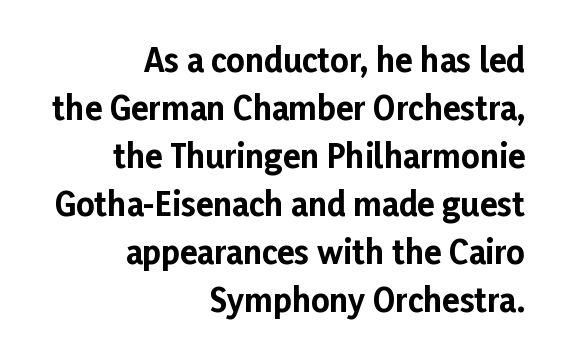
Q: Is the text bold? A: Yes.
Q: Is the text italic (slanted)? A: No, it is upright.
Q: Is the typeface a serif or a sans-serif typeface? A: Sans-serif.
Q: Is the text underlined? A: No.
Q: How is the paragraph aligned? A: Right-aligned.
Q: Is the spacing between letters normal or unusually wide? A: Normal.
Q: Is the spacing between lines tight, normal or loose? A: Normal.
Q: Width (condensed, normal, or wide)? A: Normal.
Q: Stroke contrast? A: Low.
Q: x-height? A: Medium.
Q: Monospaced? A: No.
